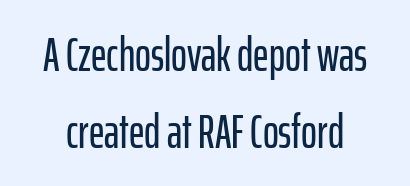
The image shows 48 px condensed sans-serif type, upright; set normal line spacing (1.6x), normal letter spacing, not underlined; low stroke contrast and a medium x-height.
